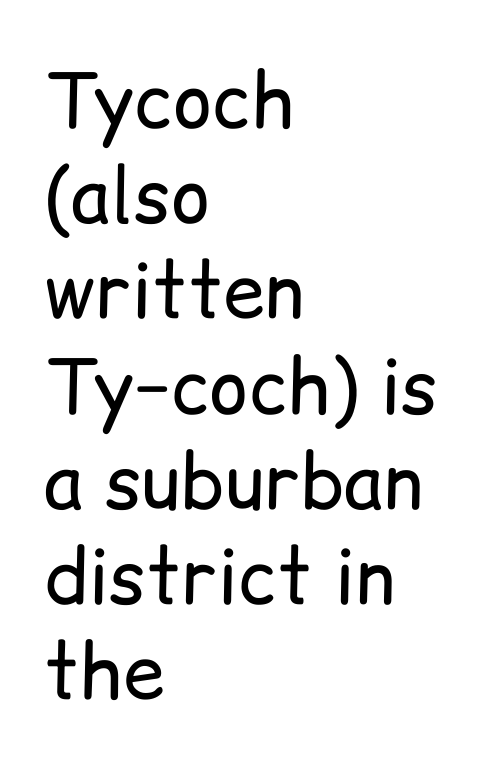
{"serif": "no", "italic": "no", "bold": "no", "weight": "regular", "width": "normal", "stroke_contrast": "low", "x_height": "medium", "monospaced": "no", "underline": "no", "align": "left", "line_spacing": "normal", "line_spacing_ratio": 1.27, "letter_spacing": "normal", "letter_spacing_em": 0.0, "glyph_px": 75}
